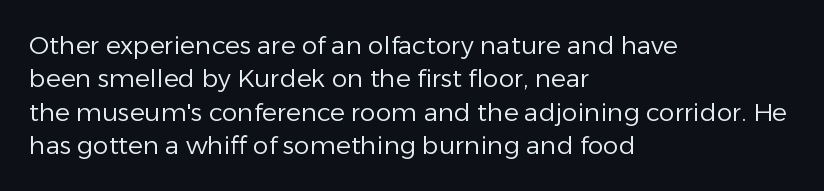
Q: Is the text bold? A: No.
Q: Is the text italic (slanted)? A: No, it is upright.
Q: Is the text underlined? A: No.
Q: How is the paragraph aligned? A: Left-aligned.
Q: Is the spacing between letters normal or unusually wide? A: Normal.
Q: Is the spacing between lines tight, normal or loose? A: Normal.
